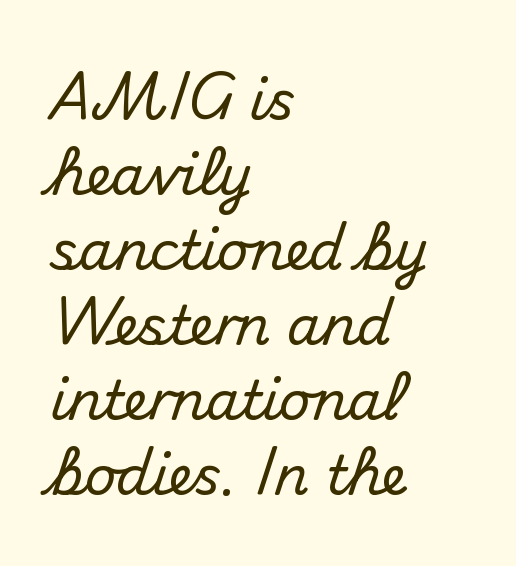
Q: Is the text italic (slanted)? A: Yes.
Q: Is the typeface a serif or a sans-serif typeface? A: Sans-serif.
Q: Is the text underlined? A: No.
Q: How is the paragraph aligned? A: Left-aligned.
Q: Is the spacing between letters normal or unusually wide? A: Normal.
Q: Is the spacing between lines tight, normal or loose? A: Normal.
Q: Width (condensed, normal, or wide)? A: Normal.
Q: Stroke contrast? A: Medium.
Q: x-height? A: Small.
Q: Monospaced? A: No.
